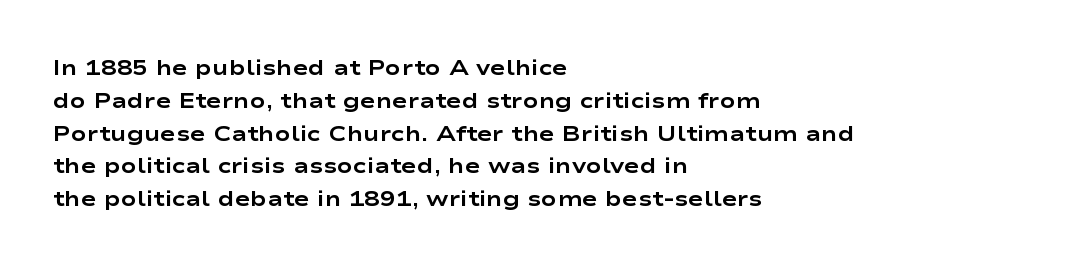
Q: Is the text bold? A: Yes.
Q: Is the text italic (slanted)? A: No, it is upright.
Q: Is the text underlined? A: No.
Q: How is the paragraph aligned? A: Left-aligned.
Q: Is the spacing between letters normal or unusually wide? A: Normal.
Q: Is the spacing between lines tight, normal or loose? A: Normal.
